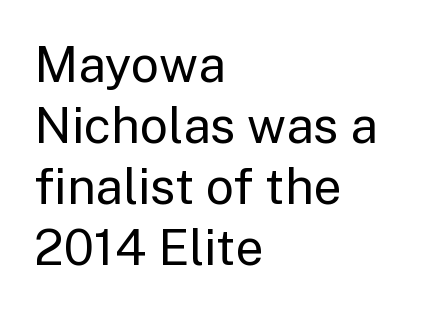
{"serif": "no", "italic": "no", "bold": "no", "weight": "regular", "width": "normal", "stroke_contrast": "low", "x_height": "medium", "monospaced": "no", "underline": "no", "align": "left", "line_spacing_ratio": 1.22, "letter_spacing": "normal", "letter_spacing_em": 0.0, "glyph_px": 50}
